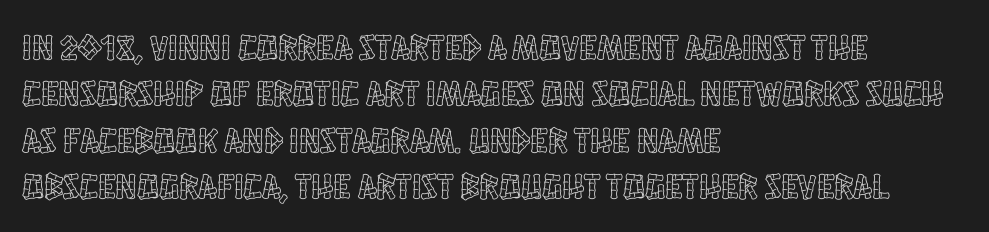
{"italic": "no", "width": "condensed", "x_height": "large", "monospaced": "no", "underline": "no", "align": "left", "line_spacing": "normal", "line_spacing_ratio": 1.29, "letter_spacing": "normal", "letter_spacing_em": 0.0, "glyph_px": 36}
